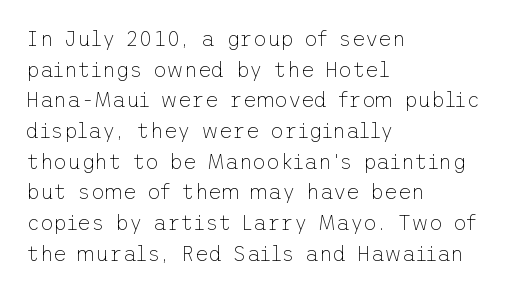
The image shows 21 px text type, upright; set left-aligned, normal line spacing (1.46x), normal letter spacing, not underlined.
